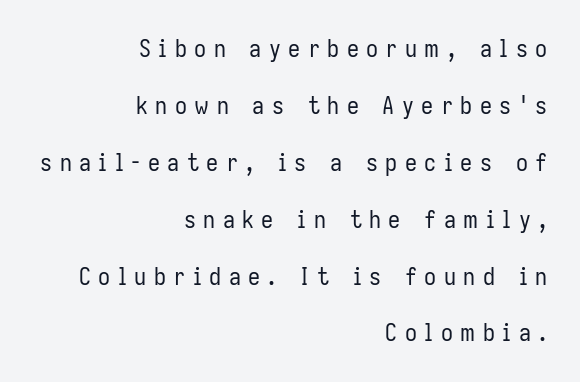
{"italic": "no", "bold": "no", "underline": "no", "align": "right", "line_spacing": "loose", "line_spacing_ratio": 2.37, "letter_spacing": "wide", "letter_spacing_em": 0.31, "glyph_px": 24}
